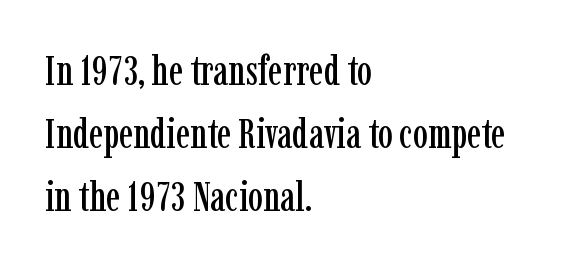
{"serif": "yes", "italic": "no", "width": "condensed", "stroke_contrast": "low", "x_height": "medium", "monospaced": "no", "underline": "no", "align": "left", "line_spacing": "normal", "line_spacing_ratio": 1.5, "letter_spacing": "normal", "letter_spacing_em": 0.0, "glyph_px": 42}
